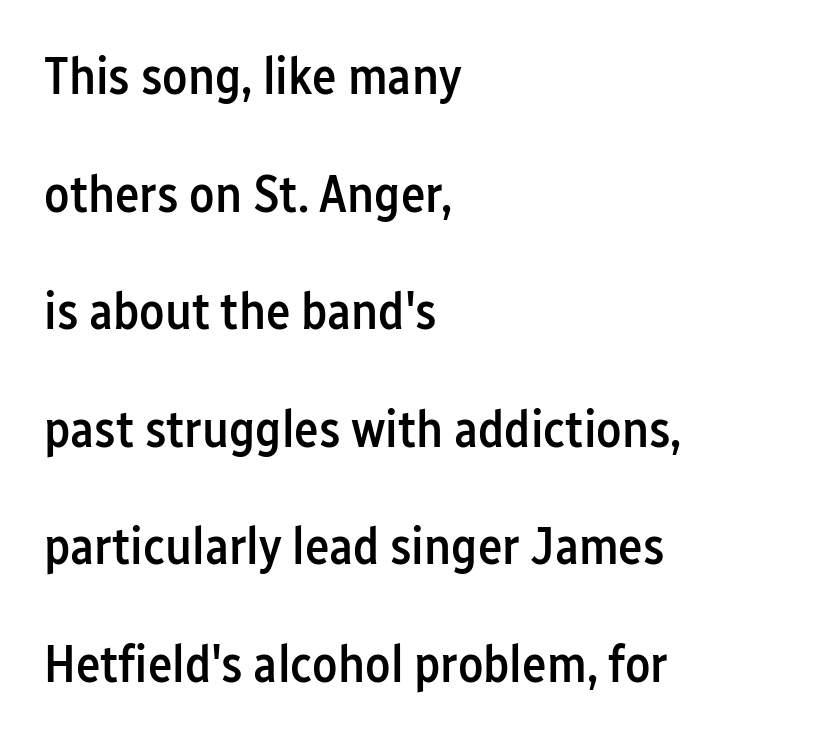
The image shows 52 px semibold, condensed sans-serif type, upright; set left-aligned, loose line spacing (2.26x), normal letter spacing, not underlined; low stroke contrast and a medium x-height.
